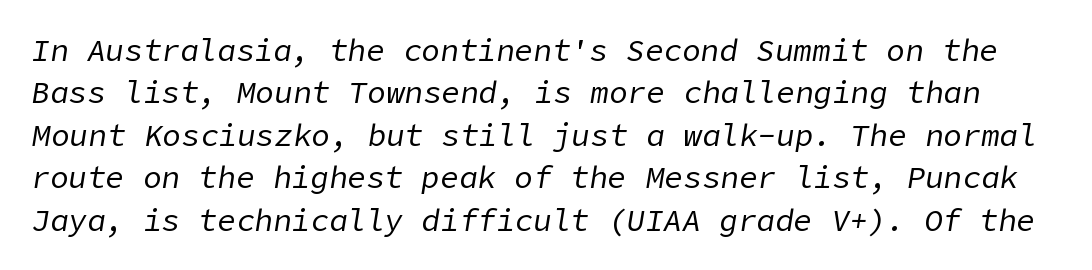
The image shows 31 px regular-weight type, italic (leaning right); set normal line spacing (1.37x), normal letter spacing, not underlined; low stroke contrast and a medium x-height.
